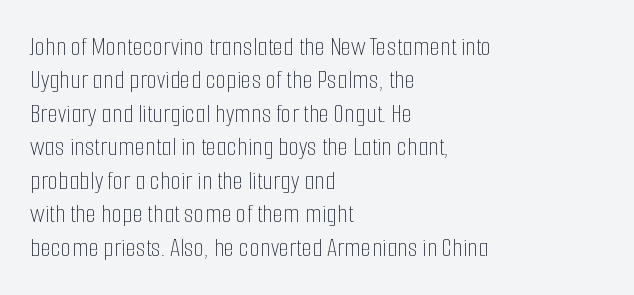
Q: Is the text bold? A: No.
Q: Is the text italic (slanted)? A: No, it is upright.
Q: Is the text underlined? A: No.
Q: How is the paragraph aligned? A: Left-aligned.
Q: Is the spacing between letters normal or unusually wide? A: Normal.
